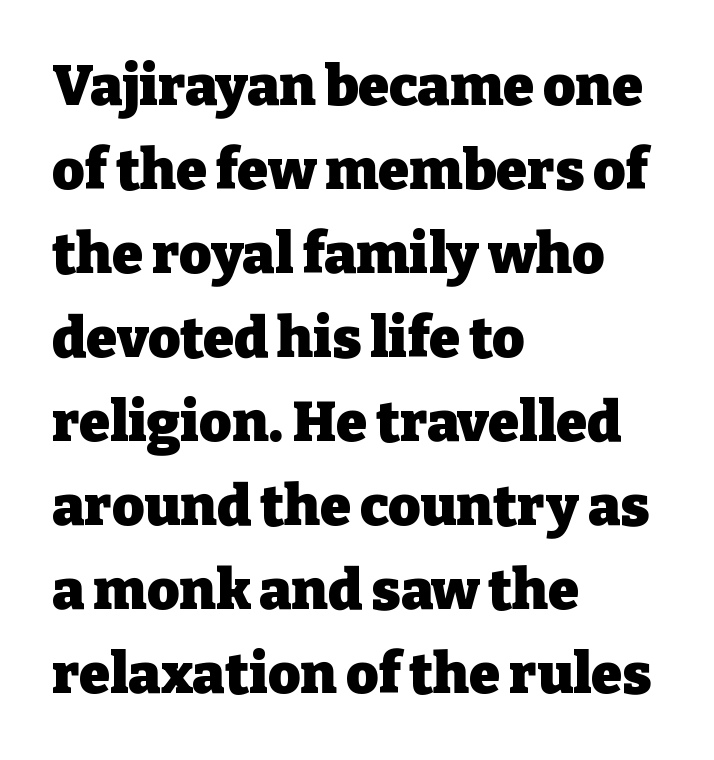
Q: Is the text bold? A: Yes.
Q: Is the text italic (slanted)? A: No, it is upright.
Q: Is the typeface a serif or a sans-serif typeface? A: Serif.
Q: Is the text underlined? A: No.
Q: How is the paragraph aligned? A: Left-aligned.
Q: Is the spacing between letters normal or unusually wide? A: Normal.
Q: Is the spacing between lines tight, normal or loose? A: Normal.
Q: Width (condensed, normal, or wide)? A: Normal.
Q: Stroke contrast? A: Low.
Q: x-height? A: Medium.
Q: Monospaced? A: No.
